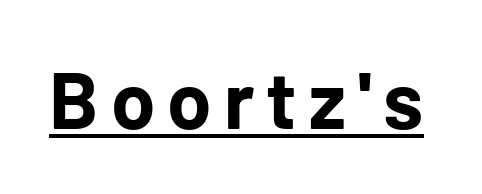
Character widths vary here, with narrow letters taking less room than wide ones. This is heavy type, rendered in bold. Nothing sits at the stroke ends, so this counts as sans-serif. Honestly, the underline is the first thing you notice here.
